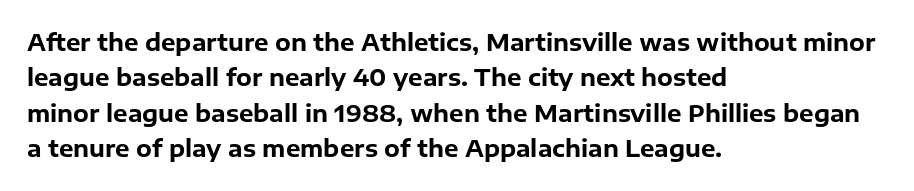
The image shows 23 px bold type, upright; set left-aligned, normal line spacing (1.54x), normal letter spacing, not underlined.
